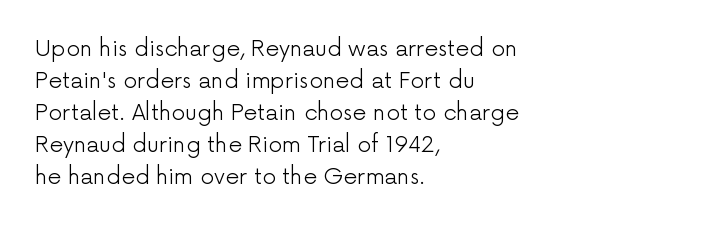
{"italic": "no", "bold": "no", "underline": "no", "align": "left", "line_spacing": "normal", "line_spacing_ratio": 1.46, "letter_spacing": "normal", "letter_spacing_em": 0.0, "glyph_px": 22}
